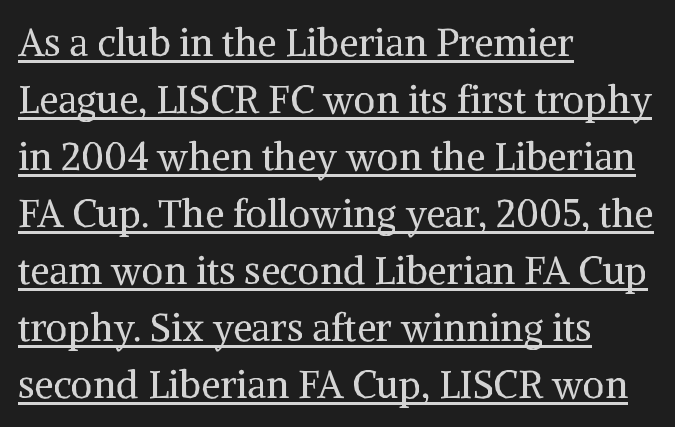
Nope, not italic — everything's standing straight. A typesetter would label this face a serif. The paragraph shown leans on its left margin. The letters sit at their default tracking, neither squeezed nor spread.
